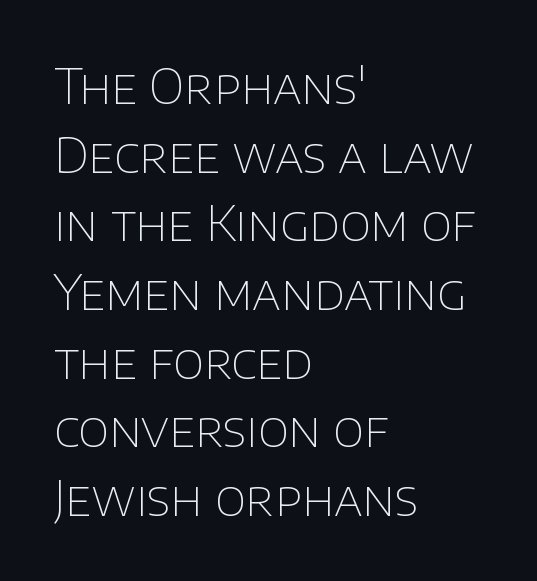
The cut favours lightness, reaching ordinary text weight at its darkest. The text was rendered using a sans face with plain stroke endings. The horizontal fit of the characters is conventional and even. The string is rendered with underlining switched off. Visually the block forms a straight wall on the left and a jagged coastline on the right.
